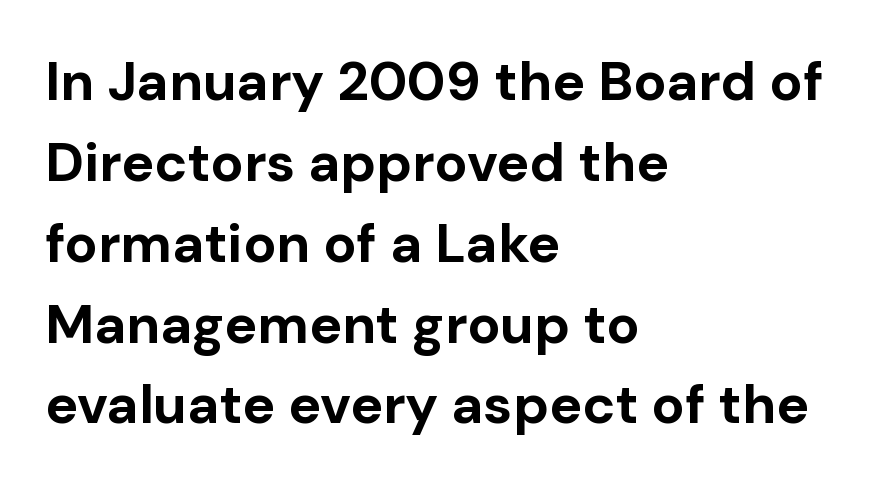
Quick note: not italic, upright. The lines in this sample share a left origin and differ only in where they stop. This sample uses a sans-serif face. This sample has the flowing, uneven cadence of proportional lettering.
